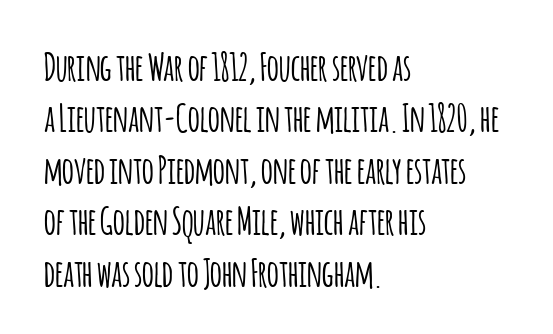
{"serif": "no", "italic": "no", "width": "condensed", "stroke_contrast": "low", "x_height": "large", "monospaced": "no", "underline": "no", "align": "left", "line_spacing": "normal", "line_spacing_ratio": 1.39, "letter_spacing": "normal", "letter_spacing_em": 0.0, "glyph_px": 37}
